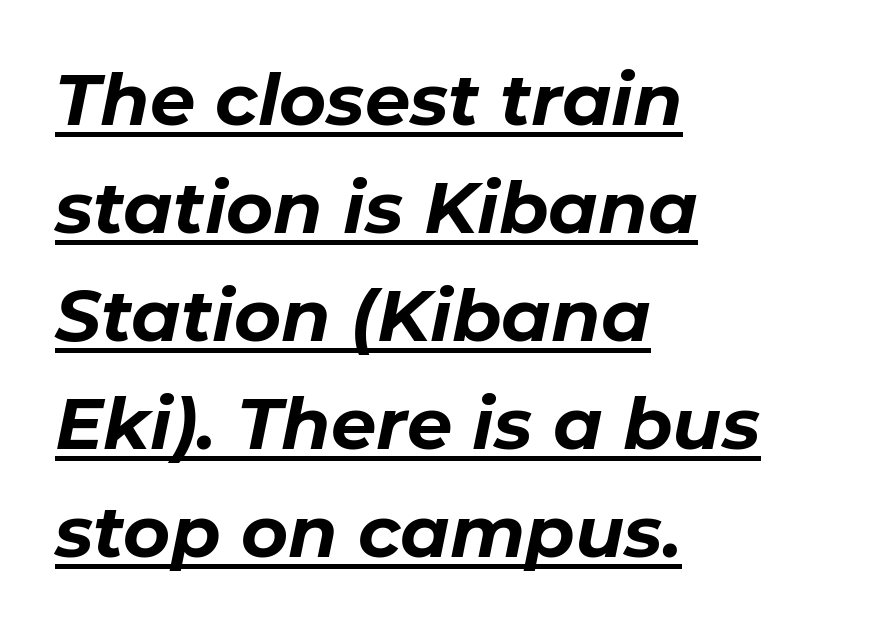
The paragraph has a hard left edge and a soft right edge. Caption: standard tracking, unaltered. How would I describe the line gaps? Plain and ordinary. These lines are rendered in a variable-pitch font. Bold? Absolutely — the strokes are thick and heavy.
